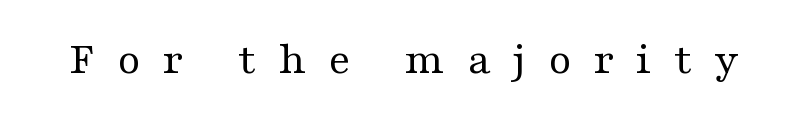
{"serif": "yes", "italic": "no", "bold": "no", "weight": "regular", "width": "wide", "stroke_contrast": "medium", "x_height": "medium", "monospaced": "no", "underline": "no", "letter_spacing": "wide", "letter_spacing_em": 0.47, "glyph_px": 47}
